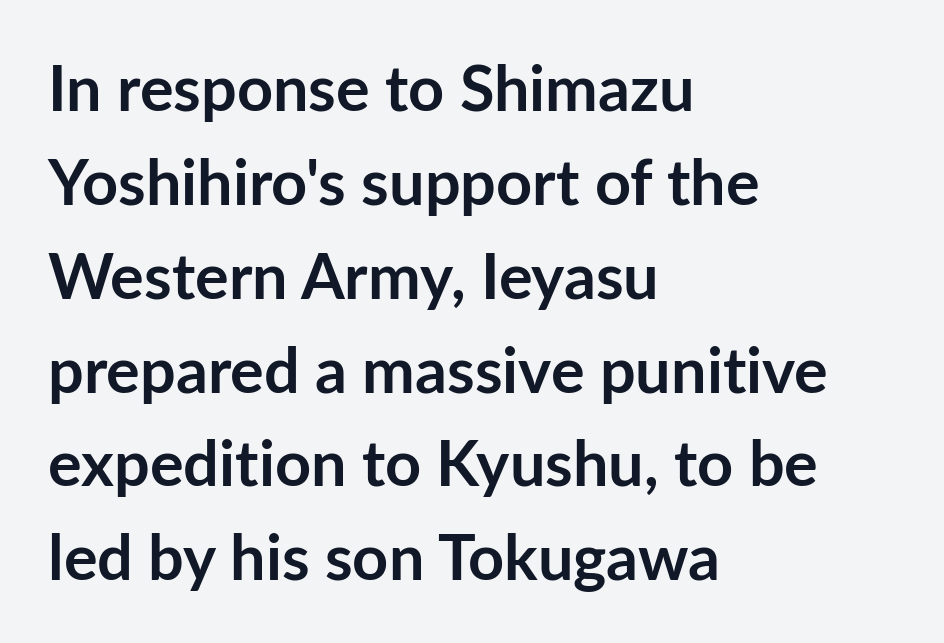
The image shows 63 px semibold sans-serif type, upright; set left-aligned, normal line spacing (1.49x), normal letter spacing, not underlined; low stroke contrast and a medium x-height.
